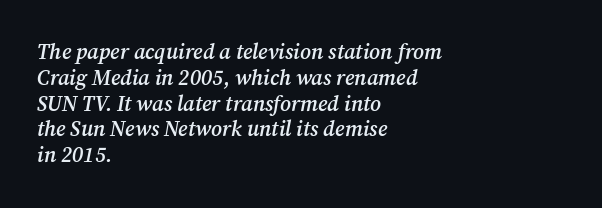
The image shows 21 px text type, italic (leaning right); set left-aligned, line spacing 1.23x, normal letter spacing, not underlined.
